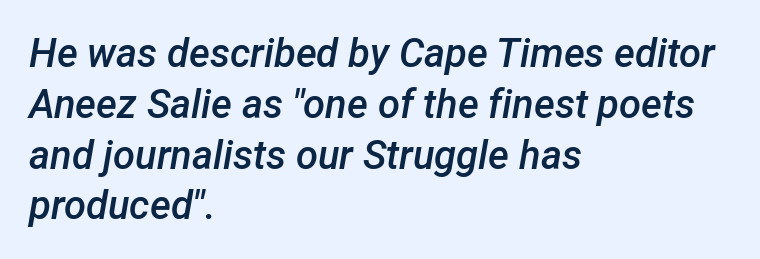
{"italic": "yes", "lean": "right", "slant_degrees": 12, "bold": "semi", "weight": "semibold", "width": "normal", "stroke_contrast": "low", "x_height": "medium", "monospaced": "no", "underline": "no", "align": "left", "line_spacing": "normal", "line_spacing_ratio": 1.27, "letter_spacing": "normal", "letter_spacing_em": 0.0, "glyph_px": 40}
